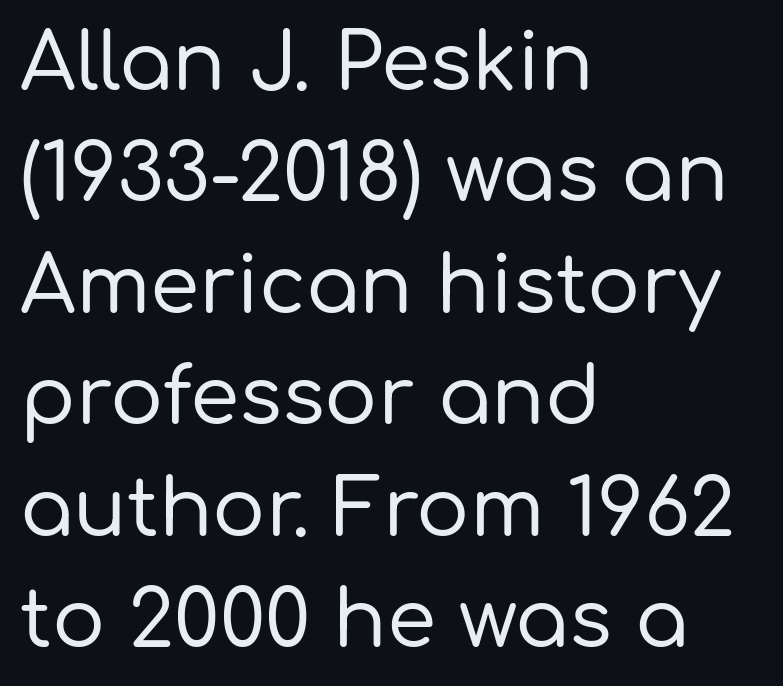
The letters sit at their default tracking, neither squeezed nor spread. These lines are rendered in a variable-pitch font. Reading down the column, the eye jumps a familiar distance to each next line. The baseline area is clear.
